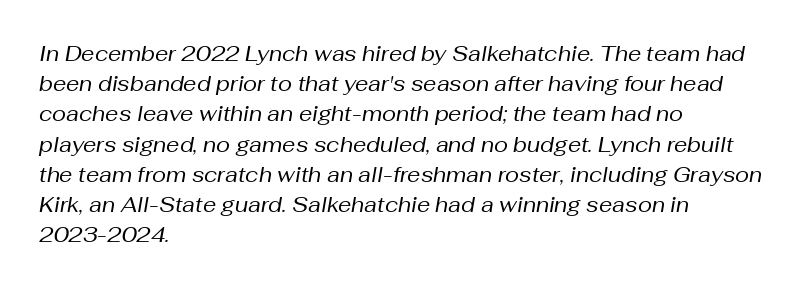
The foot of each line stays bare and open. The lettering tilts uniformly, giving the passage an italic look. The rendering anchors every line to the left-hand side. Whoever set this chose a conventional vertical rhythm. Unbolded letterforms with no extra heft.
